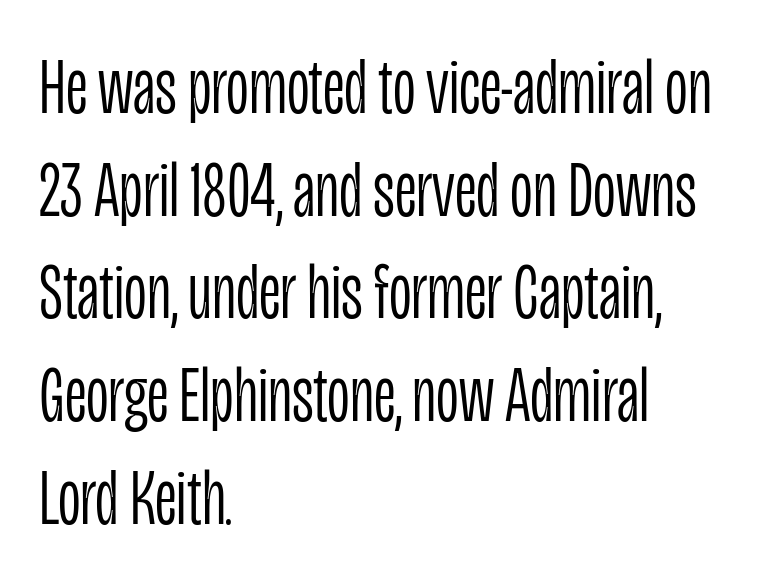
The image shows 79 px light, condensed sans-serif type, upright; set left-aligned, normal line spacing (1.3x), normal letter spacing, not underlined; low stroke contrast and a large x-height.
